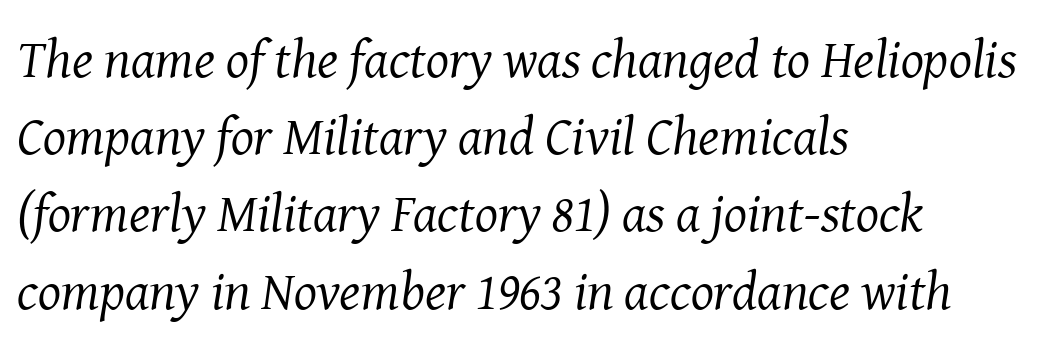
The letters look calm and open, with moderate or lighter stems. These lines were composed using italics. The line-height multiplier appears to be the usual default. Anything drawn beneath the words? Only blank space.
